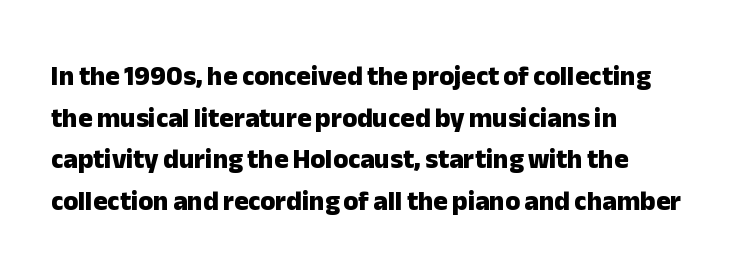
Q: Is the text bold? A: Yes.
Q: Is the text italic (slanted)? A: No, it is upright.
Q: Is the text underlined? A: No.
Q: How is the paragraph aligned? A: Left-aligned.
Q: Is the spacing between letters normal or unusually wide? A: Normal.
Q: Is the spacing between lines tight, normal or loose? A: Normal.
